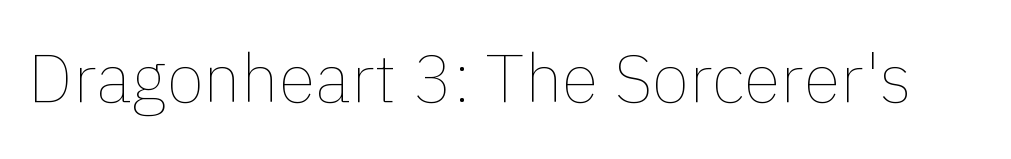
{"italic": "no", "bold": "no", "weight": "thin", "width": "normal", "stroke_contrast": "low", "x_height": "medium", "monospaced": "no", "underline": "no", "letter_spacing": "normal", "letter_spacing_em": 0.0, "glyph_px": 68}
